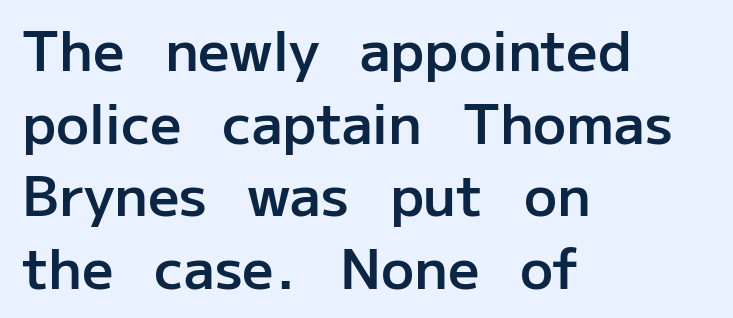
The image shows 55 px semibold sans-serif type, upright; set left-aligned, normal line spacing (1.32x), normal letter spacing, not underlined; low stroke contrast and a medium x-height.
